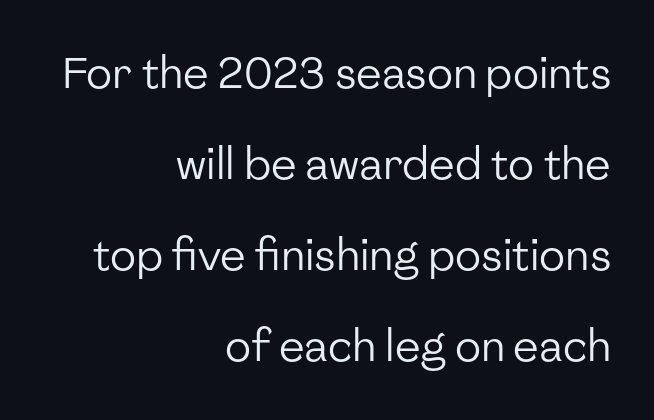
Q: Is the text bold? A: No.
Q: Is the text italic (slanted)? A: No, it is upright.
Q: Is the typeface a serif or a sans-serif typeface? A: Sans-serif.
Q: Is the text underlined? A: No.
Q: How is the paragraph aligned? A: Right-aligned.
Q: Is the spacing between letters normal or unusually wide? A: Normal.
Q: Is the spacing between lines tight, normal or loose? A: Loose.
Q: Width (condensed, normal, or wide)? A: Normal.
Q: Stroke contrast? A: Low.
Q: x-height? A: Medium.
Q: Monospaced? A: No.
